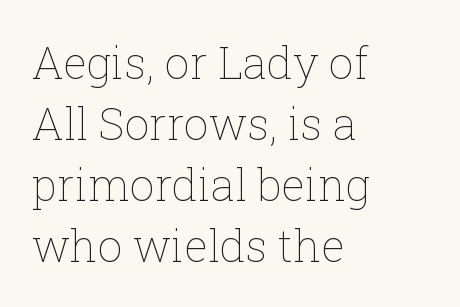
Q: Is the text bold? A: No.
Q: Is the text italic (slanted)? A: No, it is upright.
Q: Is the text underlined? A: No.
Q: How is the paragraph aligned? A: Left-aligned.
Q: Is the spacing between letters normal or unusually wide? A: Normal.
Q: Is the spacing between lines tight, normal or loose? A: Normal.
Q: Width (condensed, normal, or wide)? A: Normal.
Q: Stroke contrast? A: Low.
Q: x-height? A: Medium.
Q: Monospaced? A: No.
